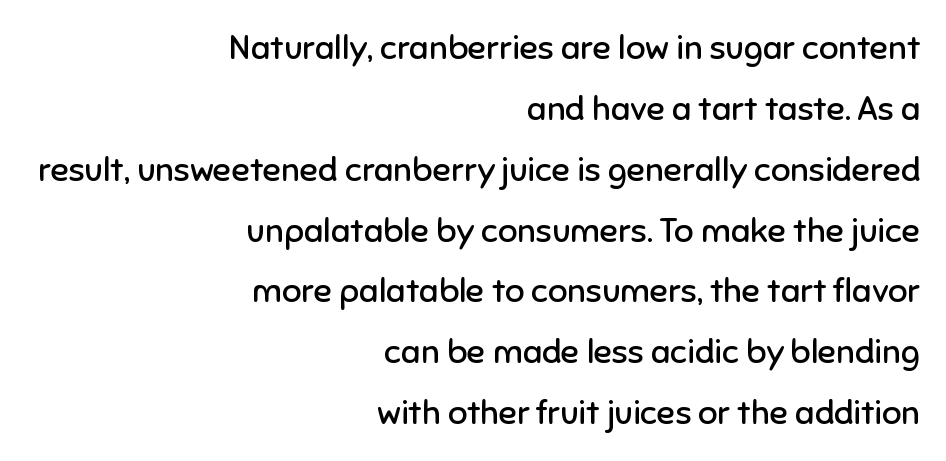
Q: Is the text bold? A: No.
Q: Is the text italic (slanted)? A: No, it is upright.
Q: Is the typeface a serif or a sans-serif typeface? A: Sans-serif.
Q: Is the text underlined? A: No.
Q: How is the paragraph aligned? A: Right-aligned.
Q: Is the spacing between letters normal or unusually wide? A: Normal.
Q: Width (condensed, normal, or wide)? A: Normal.
Q: Stroke contrast? A: Low.
Q: x-height? A: Medium.
Q: Monospaced? A: No.
